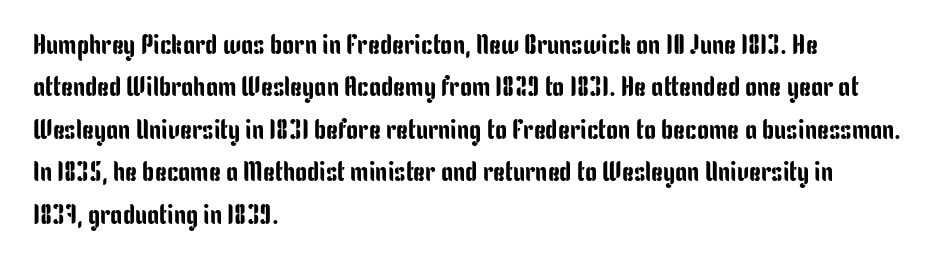
Q: Is the text italic (slanted)? A: No, it is upright.
Q: Is the text underlined? A: No.
Q: How is the paragraph aligned? A: Left-aligned.
Q: Is the spacing between letters normal or unusually wide? A: Normal.
Q: Is the spacing between lines tight, normal or loose? A: Normal.
